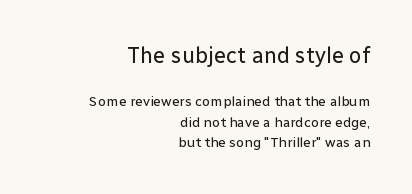
{"italic": "no", "bold": "no", "underline": "no", "align": "right", "line_spacing": "normal", "line_spacing_ratio": 1.47, "letter_spacing": "normal", "letter_spacing_em": 0.0, "larger_block": "first", "size_ratio": 1.57, "glyph_px": 22}
